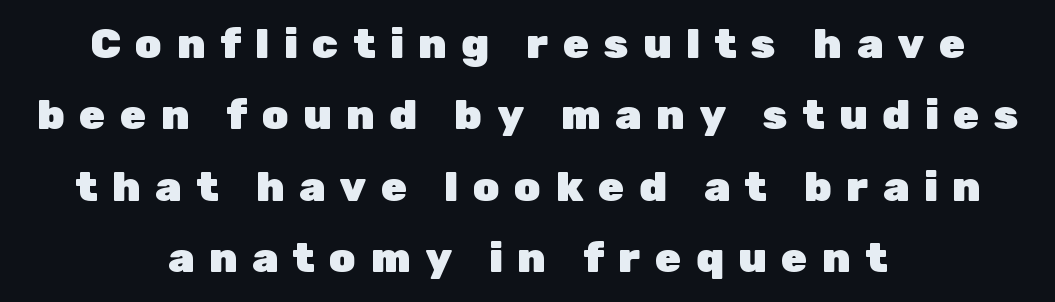
These lines are rendered in a variable-pitch font. Does the type have serifs? No, each stem ends abruptly. The glyphs are unaccompanied by any horizontal stroke below them. The characters look thick and weighty, a clear bold. This sample uses an upright cut, with every glyph sitting square on the baseline.
